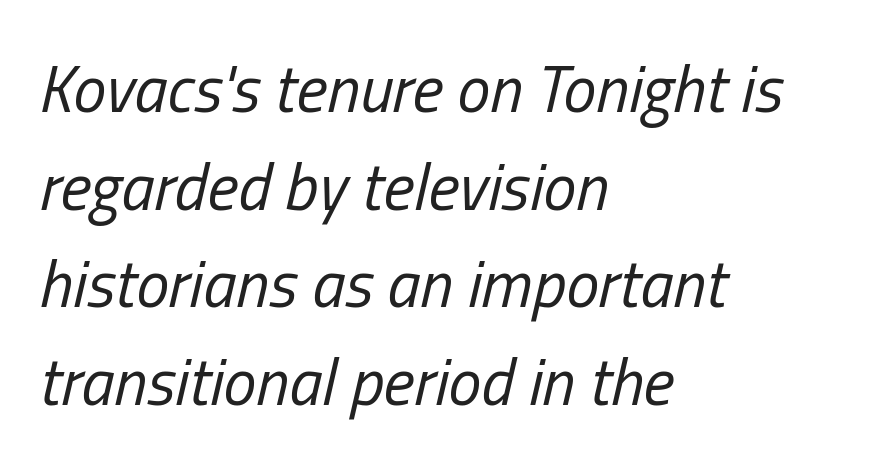
The image shows 66 px regular-weight, condensed type, italic (leaning right); set left-aligned, normal line spacing (1.48x), normal letter spacing, not underlined; low stroke contrast and a medium x-height.
